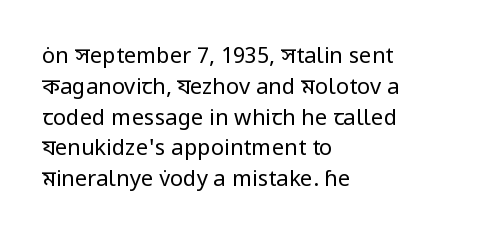
Q: Is the text bold? A: No.
Q: Is the text italic (slanted)? A: No, it is upright.
Q: Is the text underlined? A: No.
Q: How is the paragraph aligned? A: Left-aligned.
Q: Is the spacing between letters normal or unusually wide? A: Normal.
Q: Is the spacing between lines tight, normal or loose? A: Normal.
